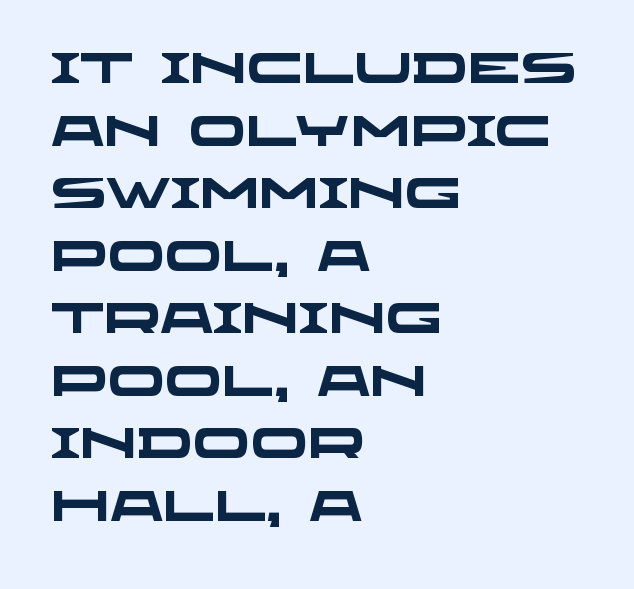
{"serif": "no", "bold": "yes", "weight": "heavy", "width": "wide", "stroke_contrast": "low", "x_height": "large", "monospaced": "no", "underline": "no", "align": "left", "line_spacing": "normal", "line_spacing_ratio": 1.49, "letter_spacing": "normal", "letter_spacing_em": 0.0, "glyph_px": 42}
